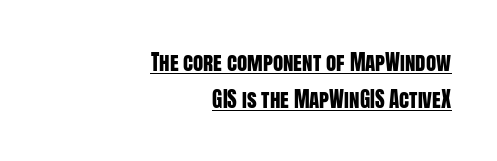
{"italic": "no", "underline": "yes", "align": "right", "line_spacing_ratio": 1.76, "letter_spacing": "normal", "letter_spacing_em": 0.0, "glyph_px": 21}
